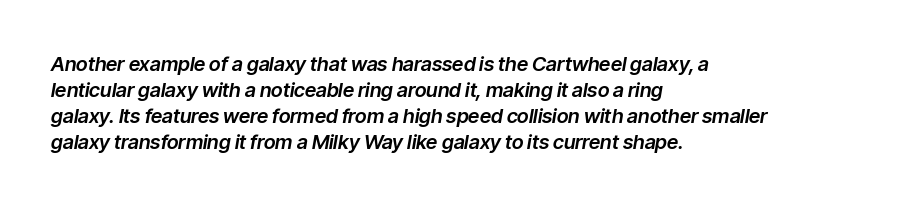
{"italic": "yes", "lean": "right", "slant_degrees": 9, "underline": "no", "align": "left", "line_spacing": "normal", "line_spacing_ratio": 1.3, "letter_spacing": "normal", "letter_spacing_em": 0.0, "glyph_px": 20}
